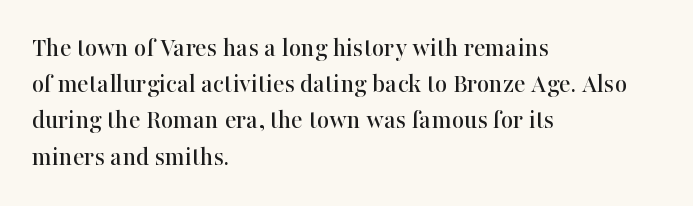
A normal amount of white space separates one row of letters from the next. Rendered with straight, roman letterforms. Rule under the text: the space is simply empty. Glyph-to-glyph distance matches everyday printed text. Horizontal alignment here is leftward, the default for most running prose.
